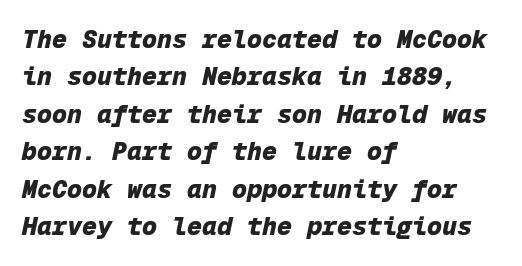
{"italic": "yes", "lean": "right", "slant_degrees": 12, "bold": "yes", "underline": "no", "align": "left", "line_spacing": "normal", "line_spacing_ratio": 1.5, "letter_spacing": "normal", "letter_spacing_em": 0.0, "glyph_px": 25}
